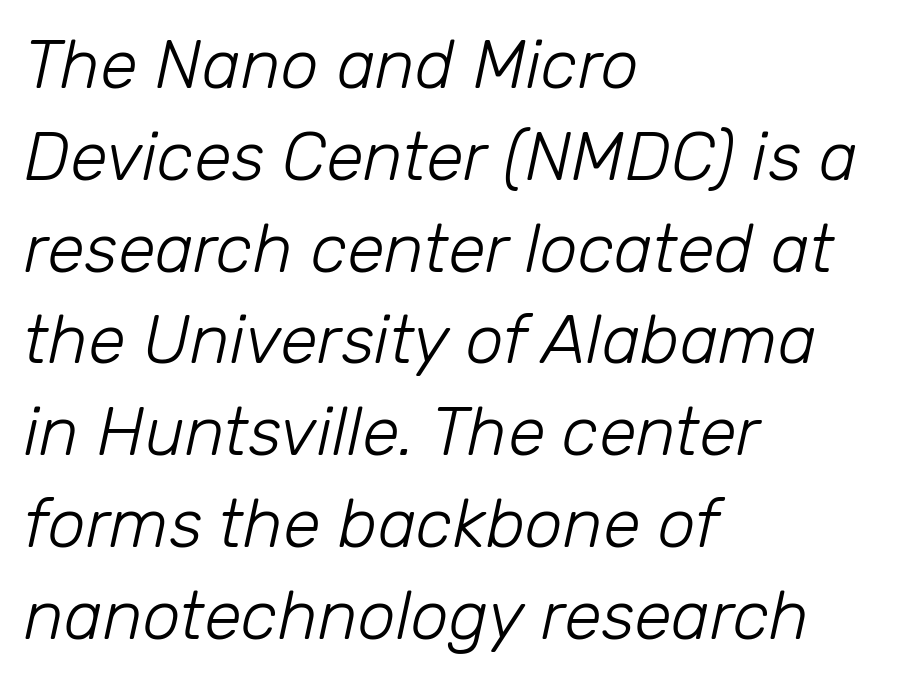
Notice how descenders clear the ascenders below comfortably — that's standard leading. The space directly below the letters is spotless. The lines are quadded left. The letterforms sit shoulder to shoulder at normal distance. When letters slant like this, we call the style italic.
